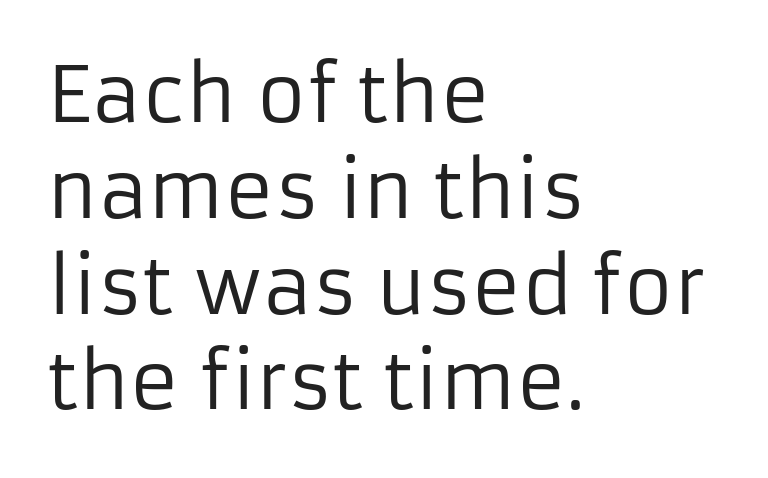
Q: Is the text bold? A: No.
Q: Is the text italic (slanted)? A: No, it is upright.
Q: Is the typeface a serif or a sans-serif typeface? A: Sans-serif.
Q: Is the text underlined? A: No.
Q: How is the paragraph aligned? A: Left-aligned.
Q: Is the spacing between letters normal or unusually wide? A: Normal.
Q: Is the spacing between lines tight, normal or loose? A: Normal.
Q: Width (condensed, normal, or wide)? A: Normal.
Q: Stroke contrast? A: Low.
Q: x-height? A: Medium.
Q: Monospaced? A: No.
